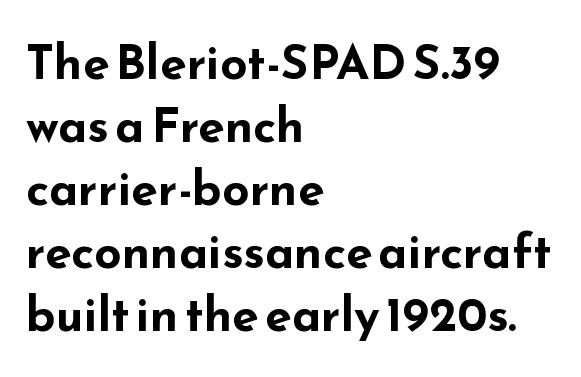
The image shows 48 px bold, wide sans-serif type, upright; set left-aligned, normal line spacing (1.31x), normal letter spacing, not underlined; low stroke contrast and a small x-height.
